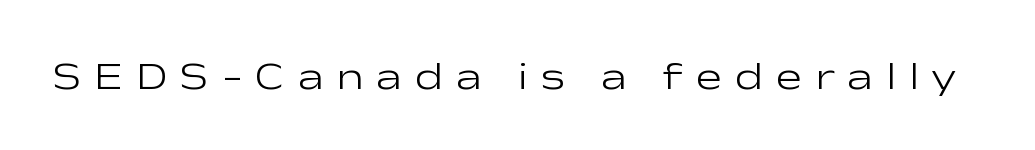
Italic? Not at all — the glyphs are vertical. Weight class: somewhere from thin through regular. Glance below the letters and you will spot only blank space. The typeface chosen for these lines omits serifs. Do the characters align in a grid? No, the font is proportional. Glyph-to-glyph distance is far greater than everyday printed text.
